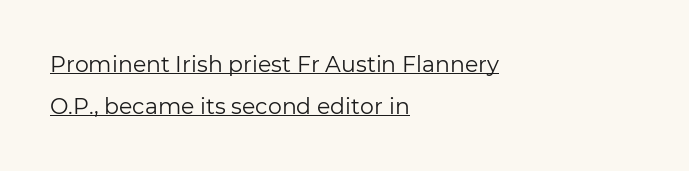
{"italic": "no", "bold": "no", "underline": "yes", "align": "left", "line_spacing": "loose", "line_spacing_ratio": 1.91, "letter_spacing": "normal", "letter_spacing_em": 0.0, "glyph_px": 22}
